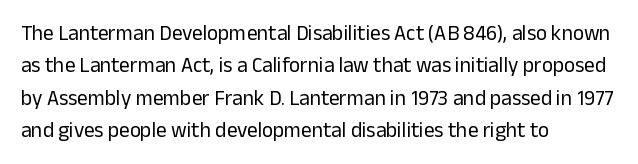
Q: Is the text bold? A: No.
Q: Is the text italic (slanted)? A: No, it is upright.
Q: Is the text underlined? A: No.
Q: How is the paragraph aligned? A: Left-aligned.
Q: Is the spacing between letters normal or unusually wide? A: Normal.
Q: Is the spacing between lines tight, normal or loose? A: Normal.
